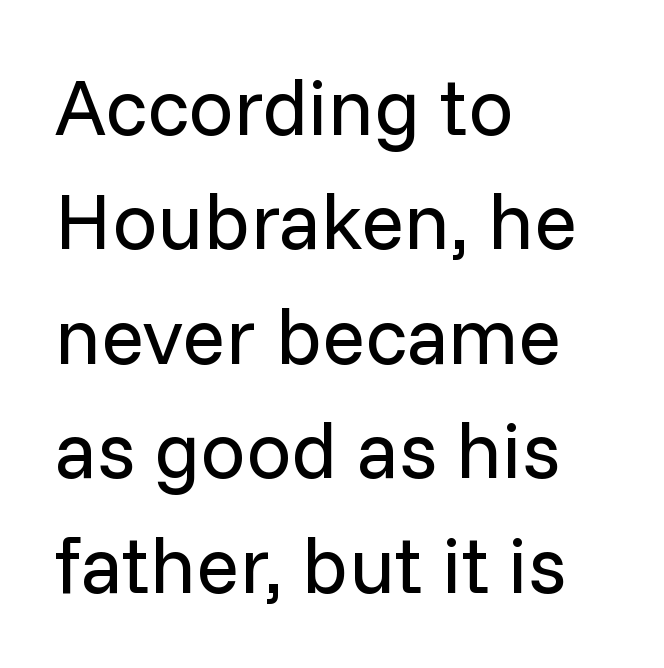
{"serif": "no", "italic": "no", "bold": "no", "weight": "regular", "width": "normal", "stroke_contrast": "low", "x_height": "medium", "monospaced": "no", "underline": "no", "align": "left", "line_spacing": "normal", "line_spacing_ratio": 1.43, "letter_spacing": "normal", "letter_spacing_em": 0.0, "glyph_px": 80}
